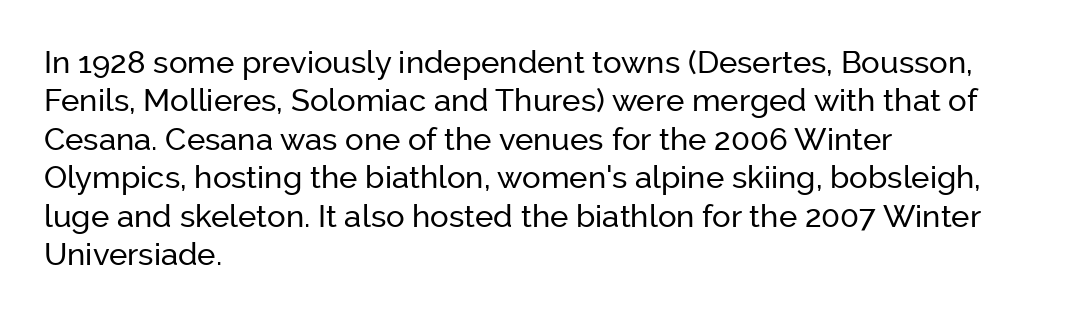
Q: Is the text italic (slanted)? A: No, it is upright.
Q: Is the typeface a serif or a sans-serif typeface? A: Sans-serif.
Q: Is the text underlined? A: No.
Q: How is the paragraph aligned? A: Left-aligned.
Q: Is the spacing between letters normal or unusually wide? A: Normal.
Q: Width (condensed, normal, or wide)? A: Normal.
Q: Stroke contrast? A: Low.
Q: x-height? A: Medium.
Q: Monospaced? A: No.
